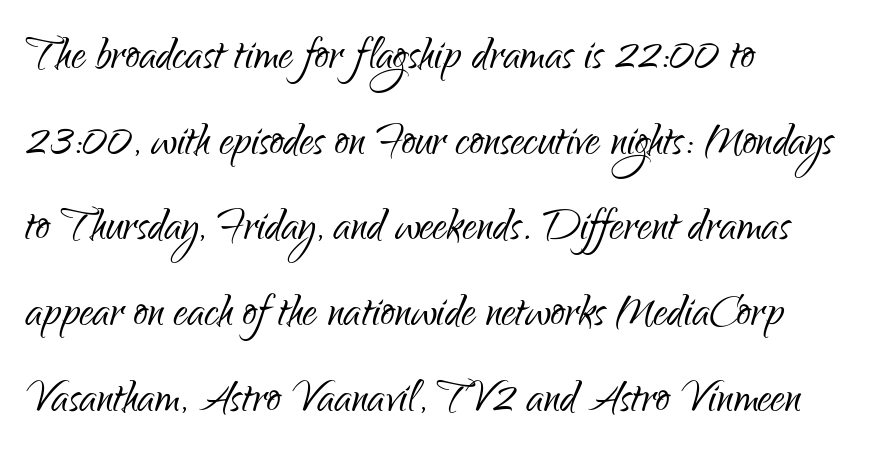
{"serif": "no", "bold": "no", "weight": "light", "width": "condensed", "stroke_contrast": "low", "x_height": "small", "monospaced": "no", "underline": "no", "align": "left", "line_spacing": "normal", "line_spacing_ratio": 1.53, "letter_spacing": "normal", "letter_spacing_em": 0.0, "glyph_px": 56}
